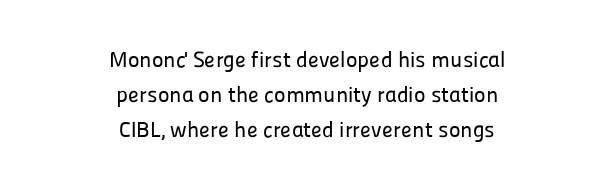
{"italic": "no", "underline": "no", "align": "center", "line_spacing": "normal", "line_spacing_ratio": 1.59, "letter_spacing": "normal", "letter_spacing_em": 0.0, "glyph_px": 22}
